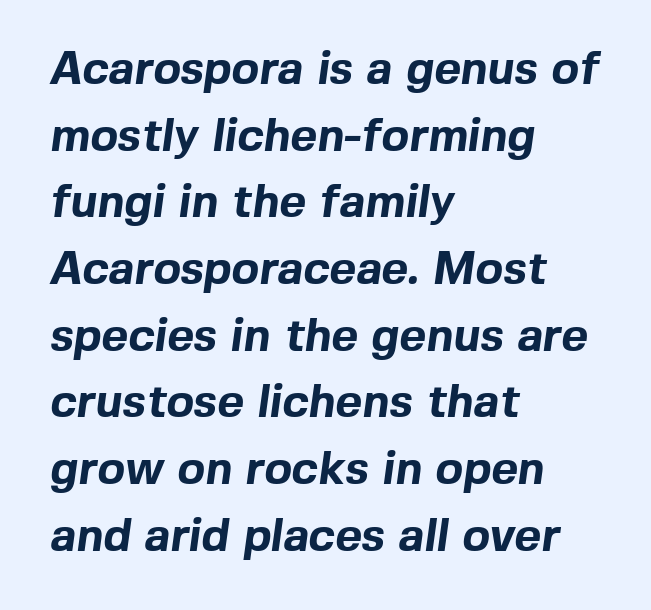
{"serif": "no", "bold": "yes", "weight": "bold", "width": "normal", "x_height": "medium", "monospaced": "no", "underline": "no", "align": "left", "line_spacing": "normal", "line_spacing_ratio": 1.45, "letter_spacing": "normal", "letter_spacing_em": 0.0, "glyph_px": 46}
